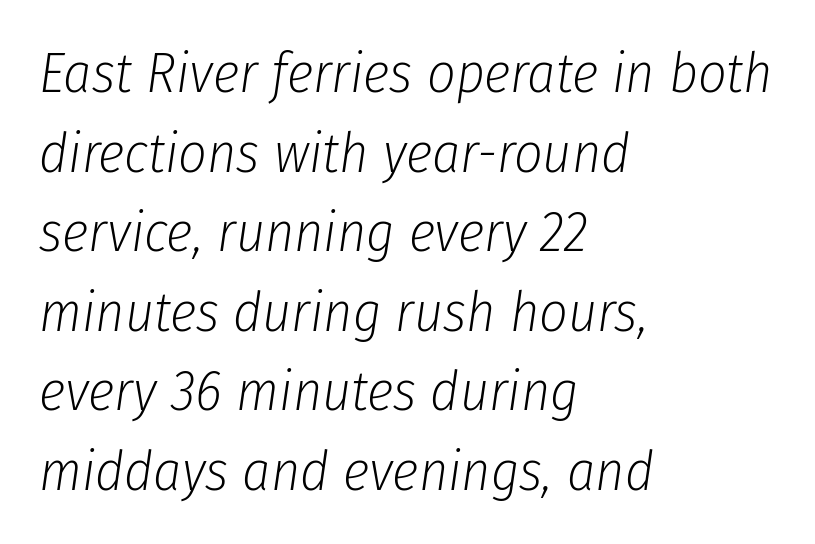
{"italic": "yes", "lean": "right", "slant_degrees": 8, "bold": "no", "weight": "light", "width": "condensed", "stroke_contrast": "low", "x_height": "medium", "monospaced": "no", "underline": "no", "align": "left", "line_spacing": "normal", "line_spacing_ratio": 1.42, "letter_spacing": "normal", "letter_spacing_em": 0.0, "glyph_px": 56}
